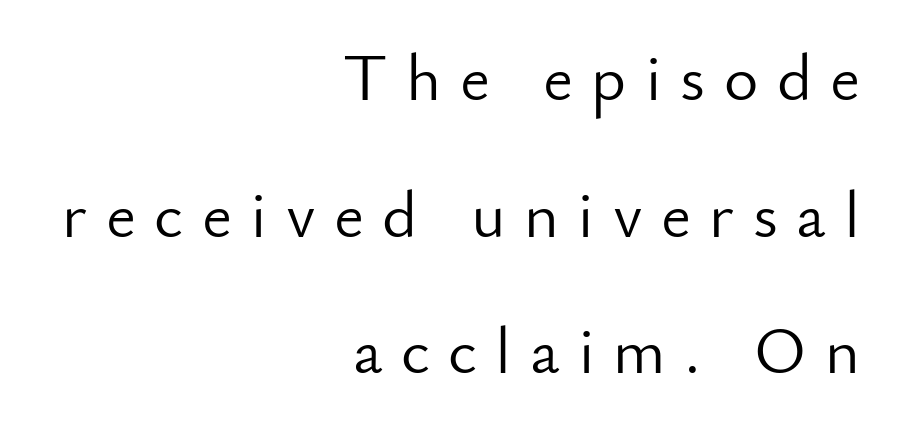
Q: Is the text bold? A: No.
Q: Is the text italic (slanted)? A: No, it is upright.
Q: Is the typeface a serif or a sans-serif typeface? A: Sans-serif.
Q: Is the text underlined? A: No.
Q: How is the paragraph aligned? A: Right-aligned.
Q: Is the spacing between letters normal or unusually wide? A: Unusually wide.
Q: Is the spacing between lines tight, normal or loose? A: Loose.
Q: Width (condensed, normal, or wide)? A: Normal.
Q: Stroke contrast? A: Low.
Q: x-height? A: Small.
Q: Monospaced? A: No.
